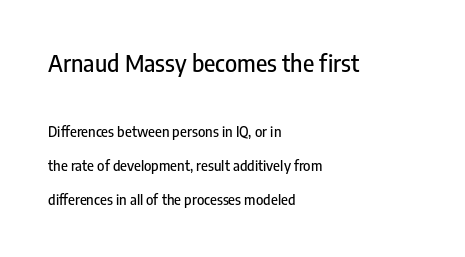
{"italic": "no", "underline": "no", "align": "left", "line_spacing": "loose", "line_spacing_ratio": 2.42, "letter_spacing": "normal", "letter_spacing_em": 0.0, "larger_block": "first", "size_ratio": 1.64, "glyph_px": 23}
